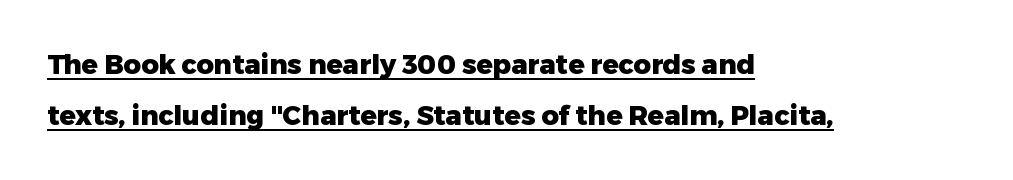
{"italic": "no", "bold": "yes", "underline": "yes", "align": "left", "line_spacing": "loose", "line_spacing_ratio": 1.9, "letter_spacing": "normal", "letter_spacing_em": 0.0, "glyph_px": 27}
